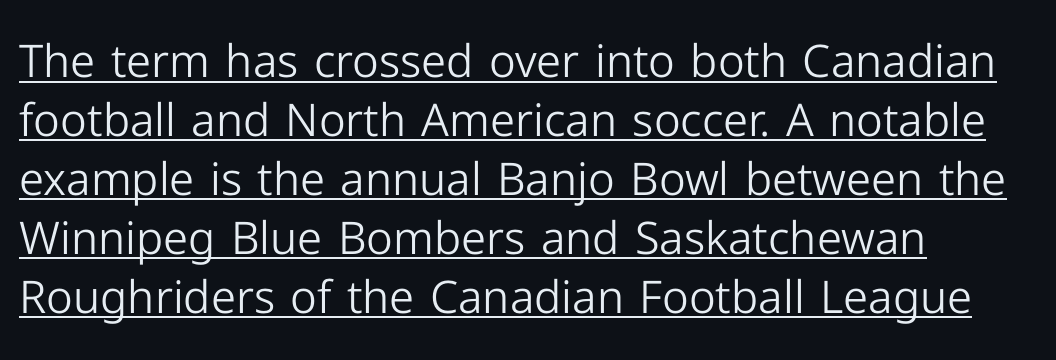
Q: Is the text bold? A: No.
Q: Is the text italic (slanted)? A: No, it is upright.
Q: Is the typeface a serif or a sans-serif typeface? A: Sans-serif.
Q: Is the text underlined? A: Yes.
Q: How is the paragraph aligned? A: Left-aligned.
Q: Is the spacing between letters normal or unusually wide? A: Normal.
Q: Is the spacing between lines tight, normal or loose? A: Normal.
Q: Width (condensed, normal, or wide)? A: Normal.
Q: Stroke contrast? A: Low.
Q: x-height? A: Medium.
Q: Monospaced? A: No.
